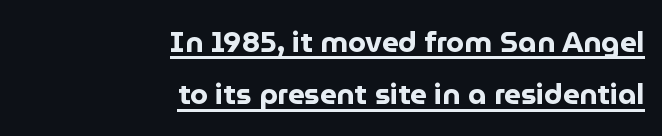
Q: Is the text bold? A: Yes.
Q: Is the text italic (slanted)? A: No, it is upright.
Q: Is the typeface a serif or a sans-serif typeface? A: Sans-serif.
Q: Is the text underlined? A: Yes.
Q: How is the paragraph aligned? A: Right-aligned.
Q: Is the spacing between letters normal or unusually wide? A: Normal.
Q: Width (condensed, normal, or wide)? A: Normal.
Q: Stroke contrast? A: Low.
Q: x-height? A: Medium.
Q: Monospaced? A: No.
